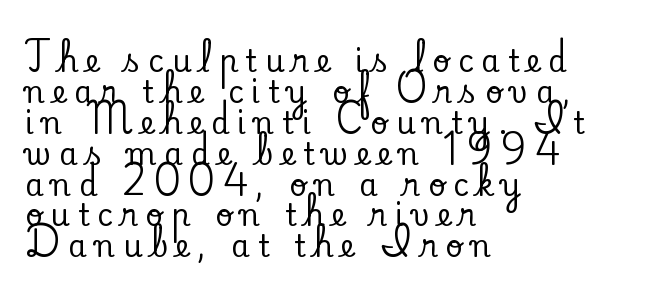
{"serif": "yes", "italic": "no", "width": "normal", "stroke_contrast": "low", "x_height": "small", "monospaced": "no", "underline": "no", "align": "left", "line_spacing": "tight", "line_spacing_ratio": 1.03, "letter_spacing": "wide", "letter_spacing_em": 0.26, "glyph_px": 30}
